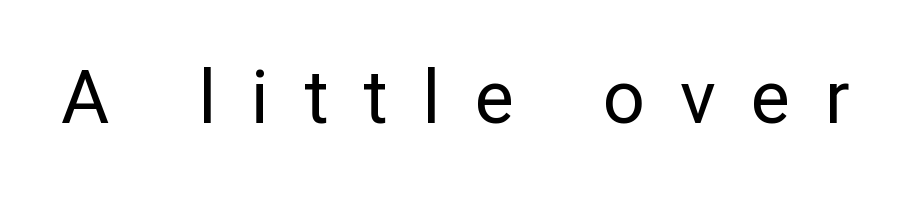
The image shows 74 px regular-weight sans-serif type, upright; set unusually wide letter spacing (+0.47 em), not underlined; low stroke contrast and a medium x-height.
